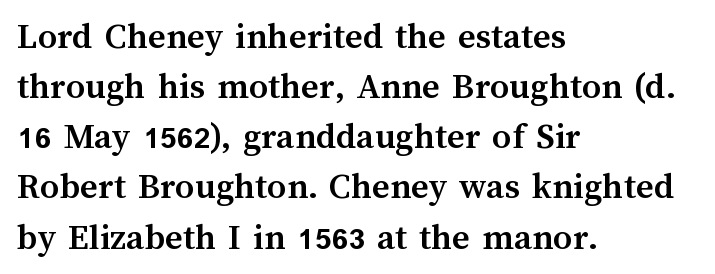
Every row of glyphs begins at an identical x-position on the left. Honestly, the row spacing looks completely unremarkable. You could not count columns in this text — the font is proportionally spaced. Style check: upright. Each word holds together tightly as a unit, with standard inter-letter gaps. The baseline area is clear.
